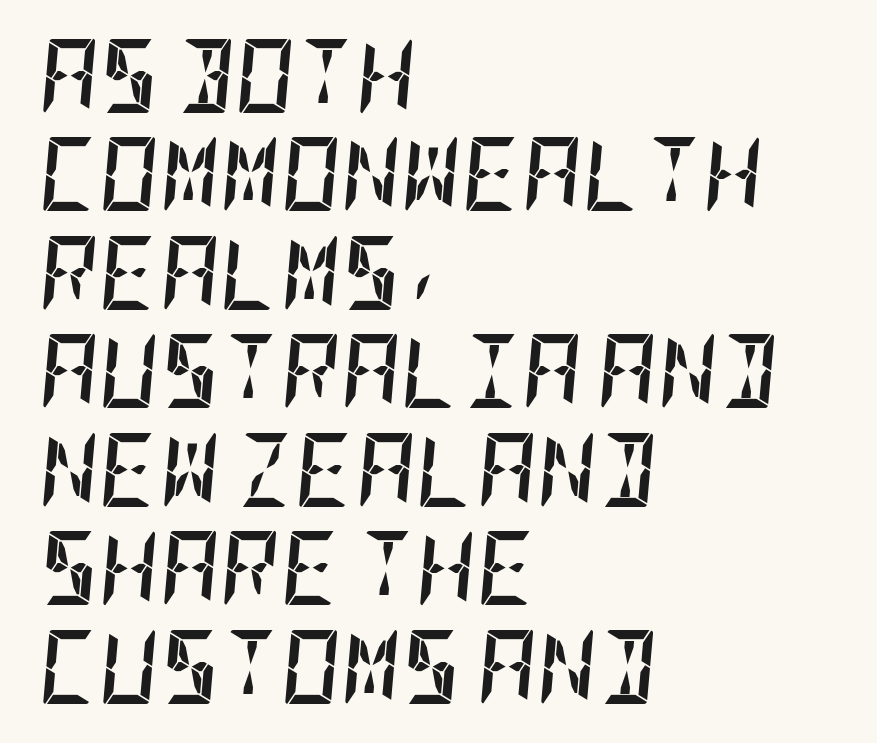
{"italic": "yes", "lean": "right", "slant_degrees": 5, "bold": "yes", "weight": "semibold", "width": "condensed", "stroke_contrast": "low", "x_height": "large", "underline": "no", "align": "left", "line_spacing": "normal", "line_spacing_ratio": 1.33, "letter_spacing": "normal", "letter_spacing_em": 0.0, "glyph_px": 74}
